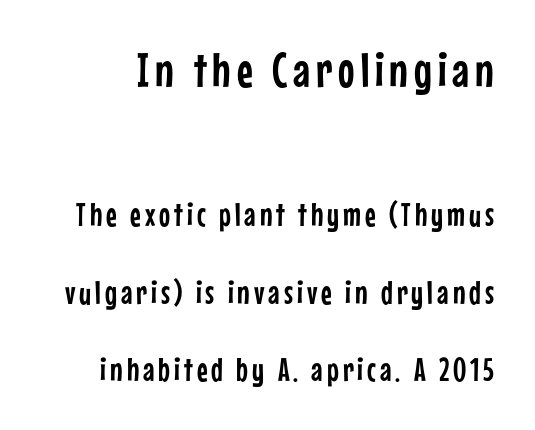
The image shows 49 px condensed sans-serif type, upright; set loose line spacing (2.35x), not underlined; the first (top) block is 1.48x larger; low stroke contrast and a medium x-height.
